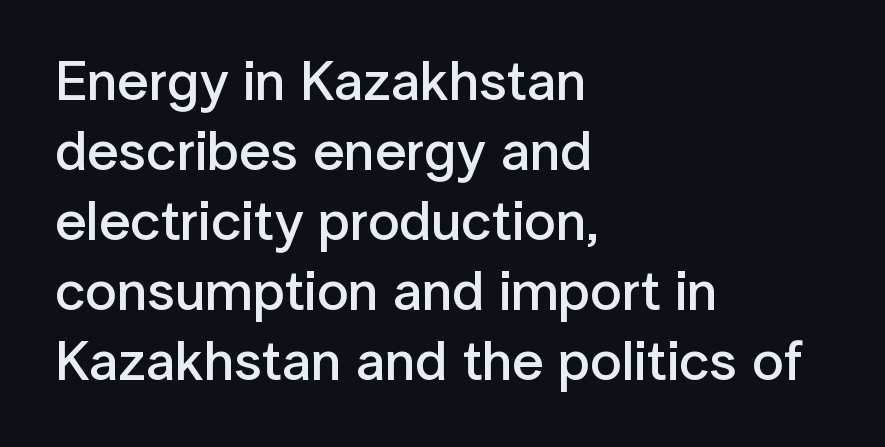
Compared with typical body copy, the letter spacing here is the same. Visually the block forms a straight wall on the left and a jagged coastline on the right. The letters carry no serifs — their stems end cleanly without finishing strokes. The passage shown is semibold, sitting just below true bold. Beneath every word, the page is bare.
